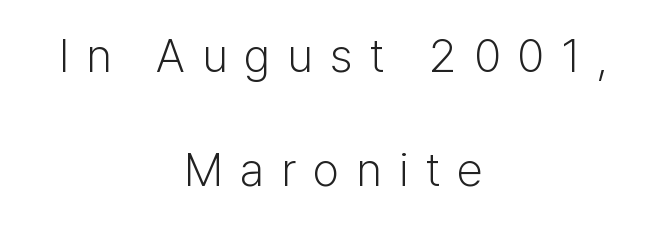
{"serif": "no", "italic": "no", "bold": "no", "weight": "light", "width": "normal", "stroke_contrast": "low", "x_height": "medium", "monospaced": "no", "underline": "no", "align": "center", "line_spacing": "loose", "line_spacing_ratio": 2.42, "letter_spacing": "wide", "letter_spacing_em": 0.36, "glyph_px": 47}
